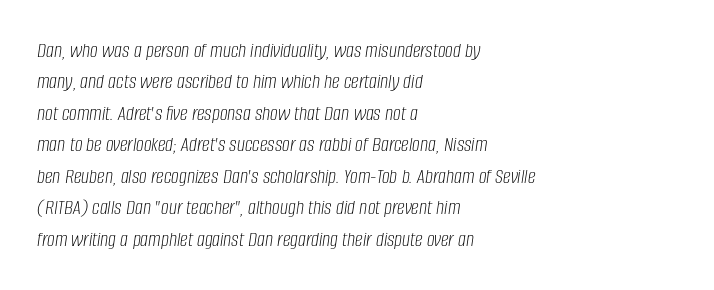
{"italic": "yes", "lean": "right", "slant_degrees": 8, "bold": "no", "underline": "no", "align": "left", "line_spacing": "normal", "line_spacing_ratio": 1.43, "letter_spacing": "normal", "letter_spacing_em": 0.0, "glyph_px": 22}
